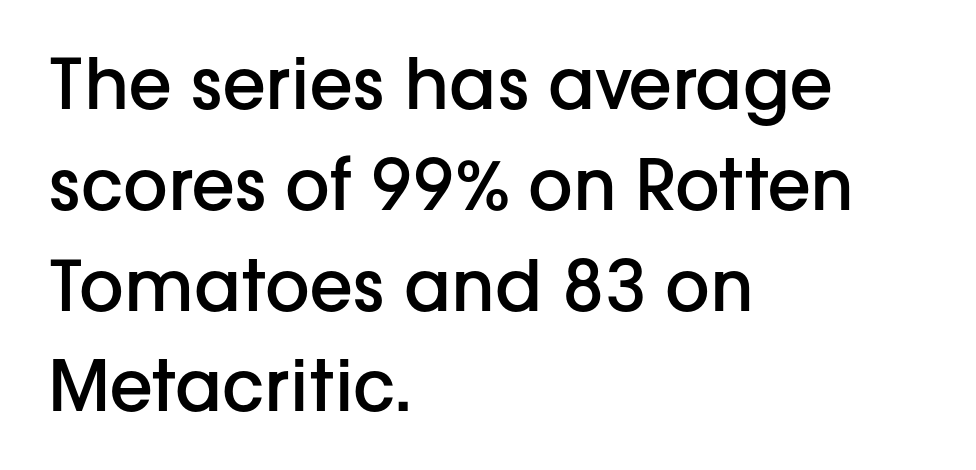
The image shows 70 px semibold sans-serif type, upright; set left-aligned, normal line spacing (1.44x), normal letter spacing, not underlined; low stroke contrast and a medium x-height.
